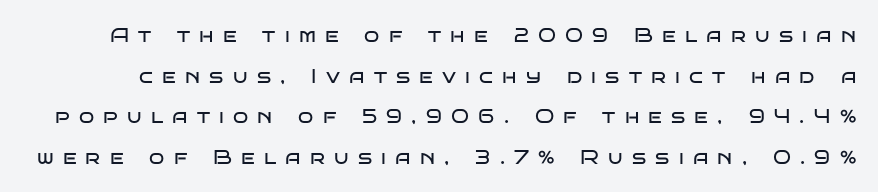
{"italic": "no", "bold": "no", "underline": "no", "line_spacing": "loose", "line_spacing_ratio": 2.03, "letter_spacing": "wide", "letter_spacing_em": 0.46, "glyph_px": 20}
